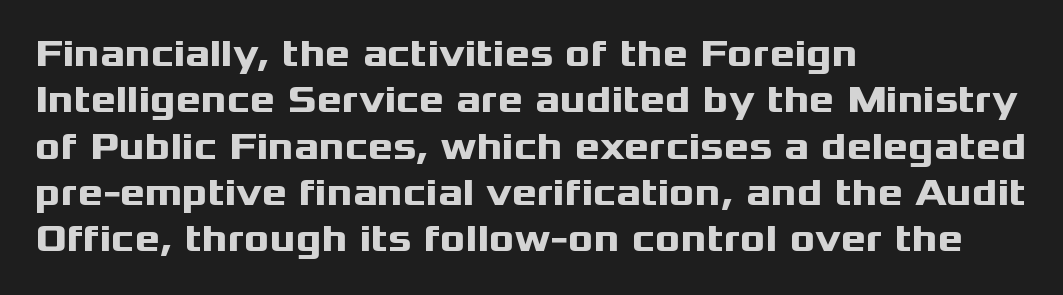
Its strokes are broad and dark, the hallmark of bold type. The area under the type is left untouched. The lettering stays uniformly vertical, giving the passage a roman look. The characters display no serif detailing; their extremities are plain.
